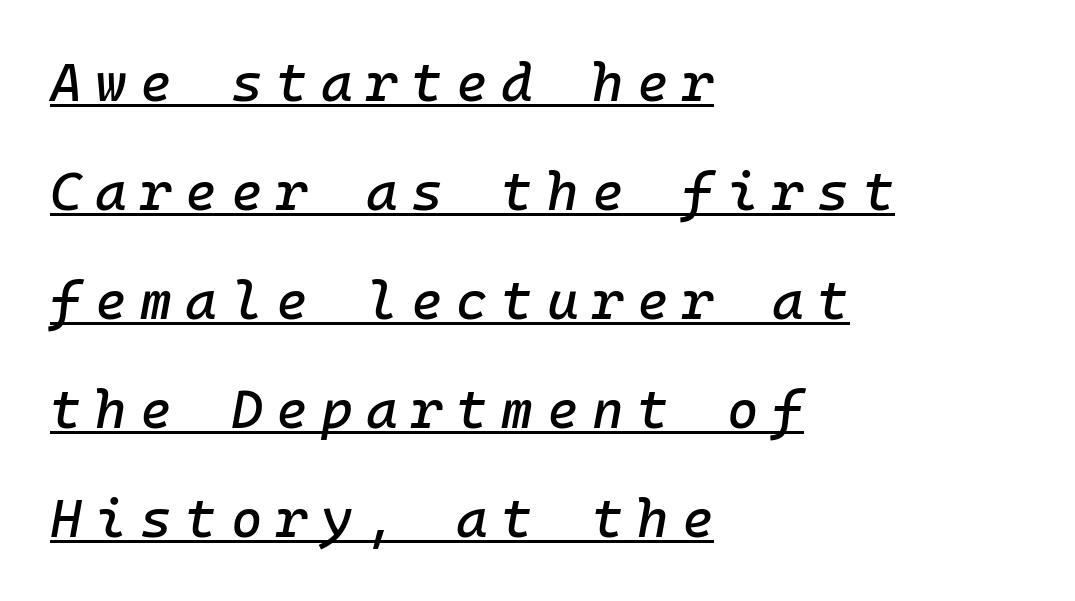
Q: Is the text italic (slanted)? A: Yes, it leans right by about 10 degrees.
Q: Is the text underlined? A: Yes.
Q: How is the paragraph aligned? A: Left-aligned.
Q: Is the spacing between letters normal or unusually wide? A: Unusually wide.
Q: Is the spacing between lines tight, normal or loose? A: Loose.
Q: Width (condensed, normal, or wide)? A: Normal.
Q: Stroke contrast? A: Low.
Q: x-height? A: Medium.
